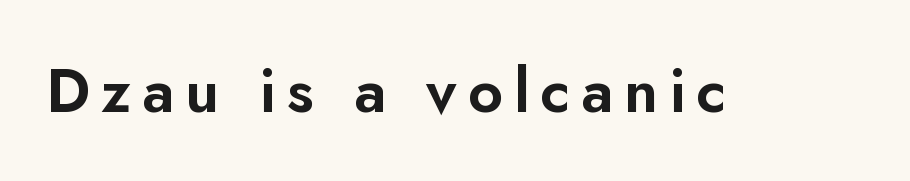
{"serif": "no", "italic": "no", "width": "normal", "stroke_contrast": "low", "x_height": "small", "monospaced": "no", "underline": "no", "glyph_px": 61}
